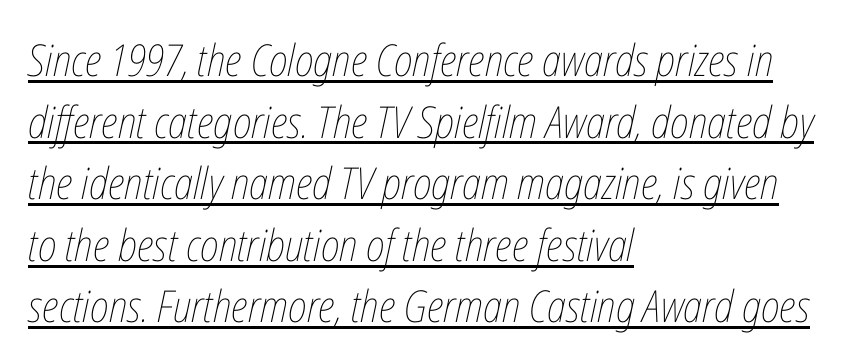
Q: Is the text bold? A: No.
Q: Is the text italic (slanted)? A: Yes, it leans right by about 12 degrees.
Q: Is the text underlined? A: Yes.
Q: How is the paragraph aligned? A: Left-aligned.
Q: Is the spacing between letters normal or unusually wide? A: Normal.
Q: Is the spacing between lines tight, normal or loose? A: Normal.
Q: Width (condensed, normal, or wide)? A: Condensed.
Q: Stroke contrast? A: Low.
Q: x-height? A: Medium.
Q: Monospaced? A: No.
